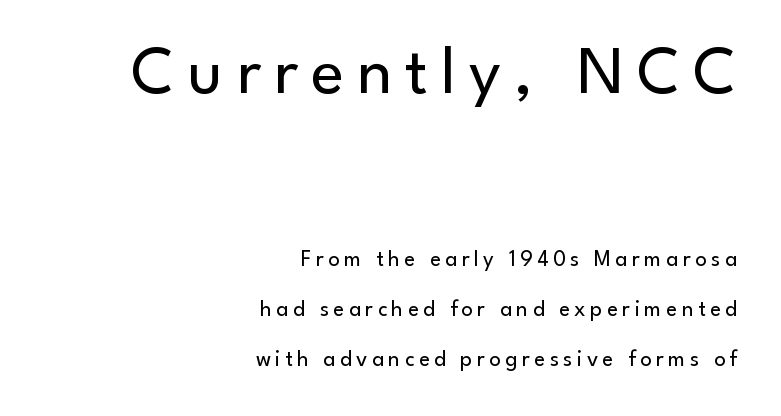
The image shows 69 px regular-weight sans-serif type, upright; set right-aligned, loose line spacing (2.17x), not underlined; the first (top) block is 3.0x larger; low stroke contrast and a small x-height.
